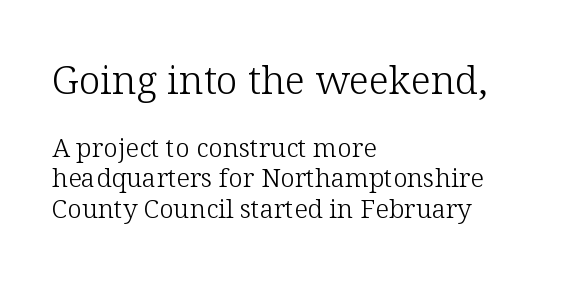
Q: Is the text bold? A: No.
Q: Is the text italic (slanted)? A: No, it is upright.
Q: Is the typeface a serif or a sans-serif typeface? A: Serif.
Q: Is the text underlined? A: No.
Q: How is the paragraph aligned? A: Left-aligned.
Q: Is the spacing between letters normal or unusually wide? A: Normal.
Q: Which block of text is set in a larger size, the first (top) or the second (bottom)? A: The first (top) one.
Q: Width (condensed, normal, or wide)? A: Normal.
Q: Stroke contrast? A: Low.
Q: x-height? A: Medium.
Q: Monospaced? A: No.
